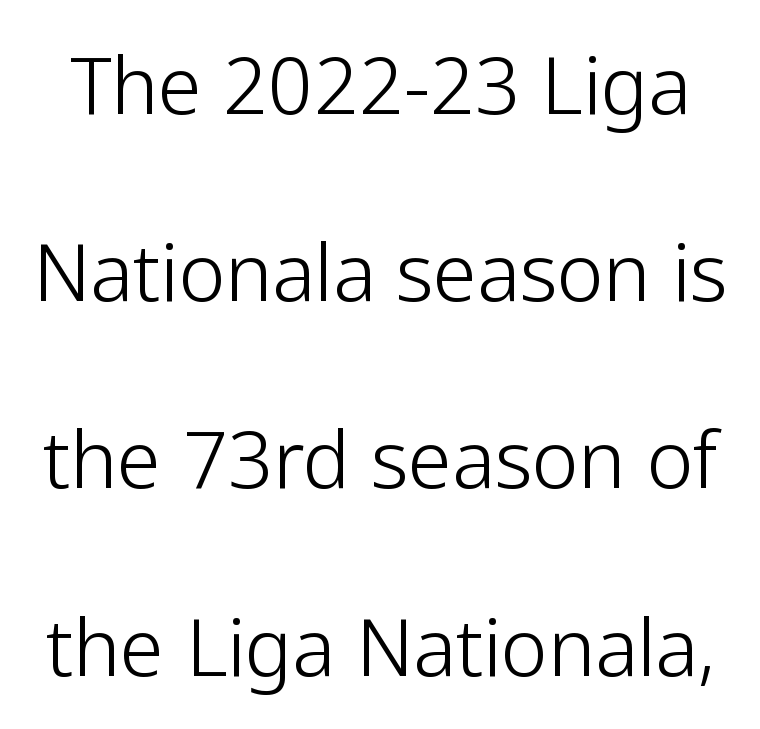
Nope, no serifs anywhere on these letters. Loosely led — the rows are spread out. A typesetter would call this proportional, since set widths differ per character. This rendering features lettering with no underline. Letters have the restrained weight of plain body copy at most. Do the letters lean? They stand straight.
